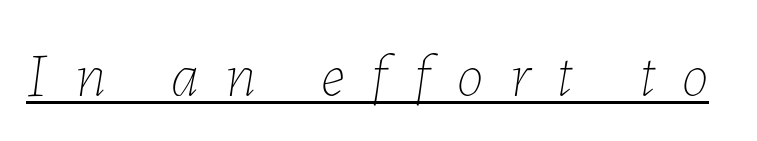
{"italic": "yes", "lean": "right", "slant_degrees": 7, "bold": "no", "weight": "thin", "width": "normal", "stroke_contrast": "low", "x_height": "medium", "monospaced": "no", "underline": "yes", "letter_spacing": "wide", "letter_spacing_em": 0.44, "glyph_px": 61}
